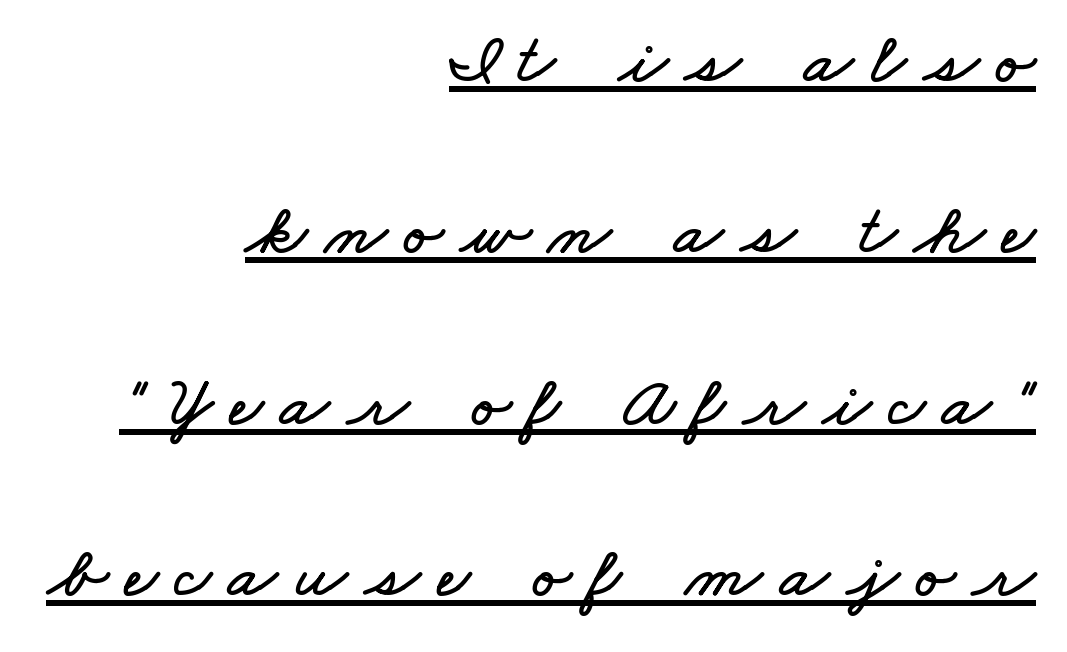
The image shows 72 px wide type; set right-aligned, loose line spacing (2.38x), unusually wide letter spacing (+0.24 em), underlined; low stroke contrast and a small x-height.
